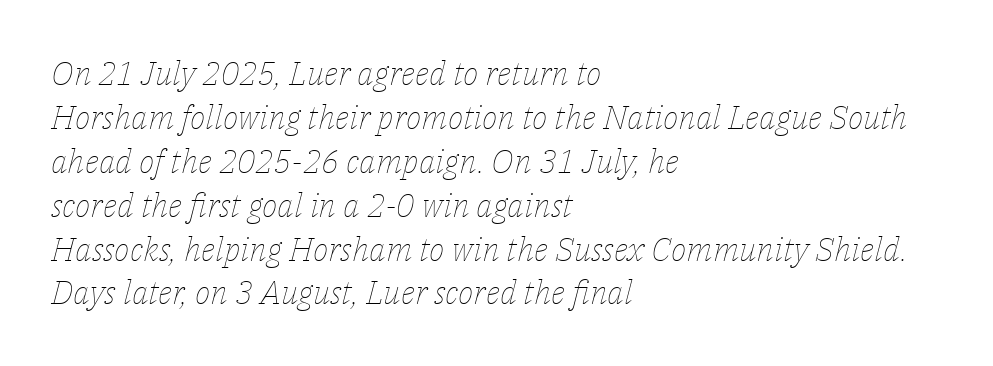
Q: Is the text bold? A: No.
Q: Is the text italic (slanted)? A: Yes, it leans right by about 14 degrees.
Q: Is the text underlined? A: No.
Q: How is the paragraph aligned? A: Left-aligned.
Q: Is the spacing between letters normal or unusually wide? A: Normal.
Q: Is the spacing between lines tight, normal or loose? A: Normal.
Q: Width (condensed, normal, or wide)? A: Normal.
Q: Stroke contrast? A: Low.
Q: x-height? A: Medium.
Q: Monospaced? A: No.
